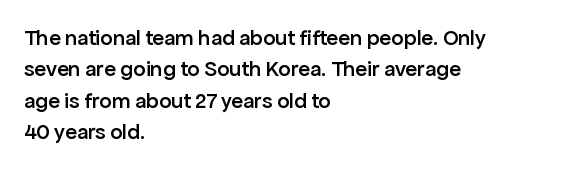
The image shows 22 px text type, upright; set left-aligned, normal line spacing (1.43x), normal letter spacing, not underlined.
